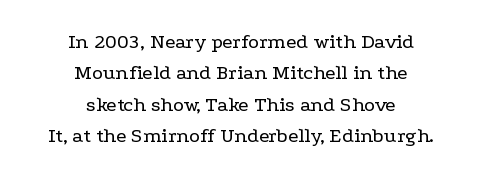
The image shows 21 px text type, upright; set centered, normal line spacing (1.5x), normal letter spacing, not underlined.
